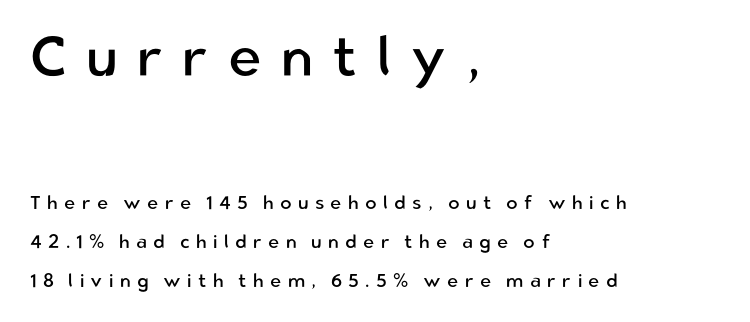
Q: Is the text bold? A: No.
Q: Is the text italic (slanted)? A: No, it is upright.
Q: Is the typeface a serif or a sans-serif typeface? A: Sans-serif.
Q: Is the text underlined? A: No.
Q: How is the paragraph aligned? A: Left-aligned.
Q: Is the spacing between letters normal or unusually wide? A: Unusually wide.
Q: Is the spacing between lines tight, normal or loose? A: Loose.
Q: Which block of text is set in a larger size, the first (top) or the second (bottom)? A: The first (top) one.
Q: Width (condensed, normal, or wide)? A: Normal.
Q: Stroke contrast? A: Low.
Q: x-height? A: Medium.
Q: Monospaced? A: No.
